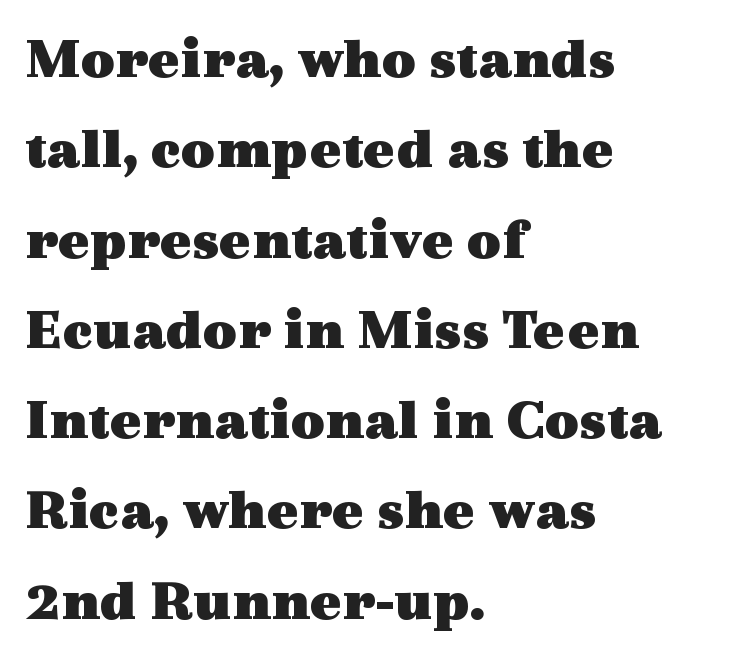
{"serif": "yes", "italic": "no", "bold": "yes", "weight": "heavy", "width": "wide", "x_height": "medium", "monospaced": "no", "underline": "no", "align": "left", "line_spacing": "normal", "line_spacing_ratio": 1.53, "letter_spacing": "normal", "letter_spacing_em": 0.0, "glyph_px": 59}
